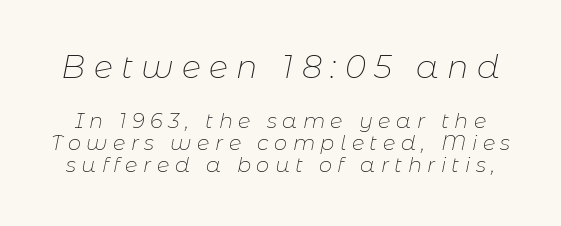
Quick note: italic. Think of a printed novel: that variable character pitch is what you see here. Does the bottom block carry the larger type? No, the top block does. The strokes carry an ordinary text weight at most. How would I describe the line gaps? Narrow and economical.
